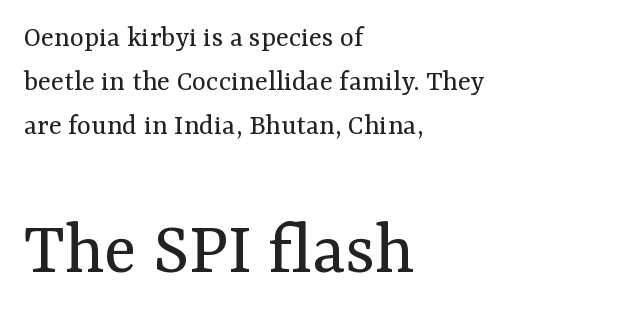
Q: Is the text bold? A: No.
Q: Is the text italic (slanted)? A: No, it is upright.
Q: Is the typeface a serif or a sans-serif typeface? A: Serif.
Q: Is the text underlined? A: No.
Q: How is the paragraph aligned? A: Left-aligned.
Q: Is the spacing between letters normal or unusually wide? A: Normal.
Q: Is the spacing between lines tight, normal or loose? A: Normal.
Q: Which block of text is set in a larger size, the first (top) or the second (bottom)? A: The second (bottom) one.
Q: Width (condensed, normal, or wide)? A: Normal.
Q: Stroke contrast? A: Medium.
Q: x-height? A: Medium.
Q: Monospaced? A: No.
